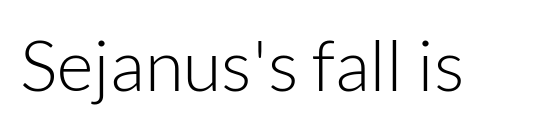
{"serif": "no", "italic": "no", "bold": "no", "weight": "light", "width": "normal", "stroke_contrast": "low", "x_height": "medium", "monospaced": "no", "underline": "no", "letter_spacing": "normal", "letter_spacing_em": 0.0, "glyph_px": 71}
